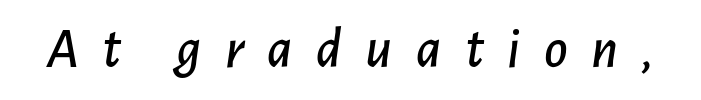
Q: Is the text italic (slanted)? A: Yes, it leans right by about 7 degrees.
Q: Is the text underlined? A: No.
Q: Is the spacing between letters normal or unusually wide? A: Unusually wide.
Q: Width (condensed, normal, or wide)? A: Normal.
Q: Stroke contrast? A: Low.
Q: x-height? A: Medium.
Q: Monospaced? A: No.
